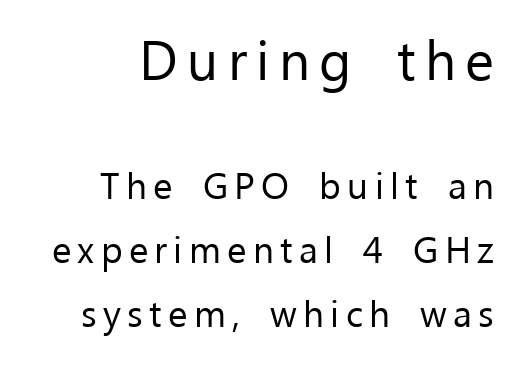
Ink coverage per letter is moderate at most. The passage is arranged like a letterhead date or caption credit — flush right. Here the first block reads like a headline and the second like body copy. Do the characters align in a grid? No, the font is proportional. If you drew a line through each stem, it would be perfectly vertical. Anything drawn beneath the words? Only blank space.
